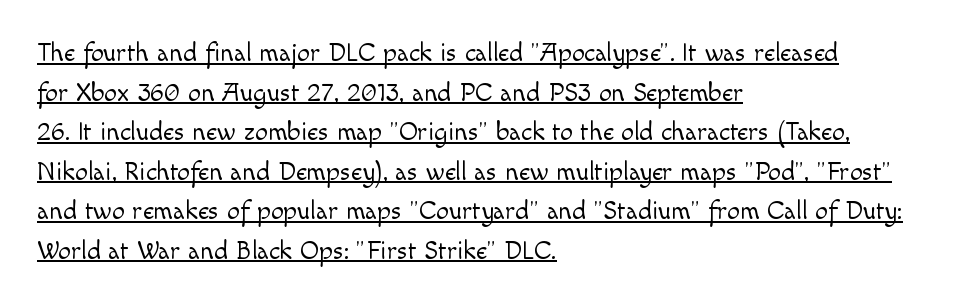
Q: Is the text bold? A: No.
Q: Is the text italic (slanted)? A: No, it is upright.
Q: Is the text underlined? A: Yes.
Q: How is the paragraph aligned? A: Left-aligned.
Q: Is the spacing between letters normal or unusually wide? A: Normal.
Q: Is the spacing between lines tight, normal or loose? A: Normal.
